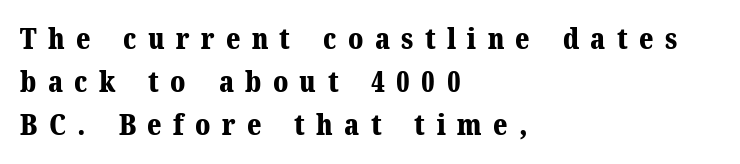
Q: Is the text bold? A: Yes.
Q: Is the text italic (slanted)? A: No, it is upright.
Q: Is the typeface a serif or a sans-serif typeface? A: Serif.
Q: Is the text underlined? A: No.
Q: How is the paragraph aligned? A: Left-aligned.
Q: Is the spacing between letters normal or unusually wide? A: Unusually wide.
Q: Is the spacing between lines tight, normal or loose? A: Normal.
Q: Width (condensed, normal, or wide)? A: Normal.
Q: Stroke contrast? A: Medium.
Q: x-height? A: Medium.
Q: Monospaced? A: No.
